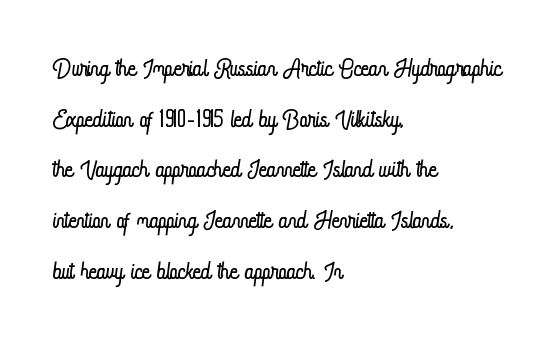
The text block is weighted toward the left margin, trailing off unevenly rightward. Is this a heavy cut? Hardly; it is regular or lighter. Horizontal bands of white between lines are of average thickness. Is this a fixed-width face? No — the glyphs have proportional, varying widths.
